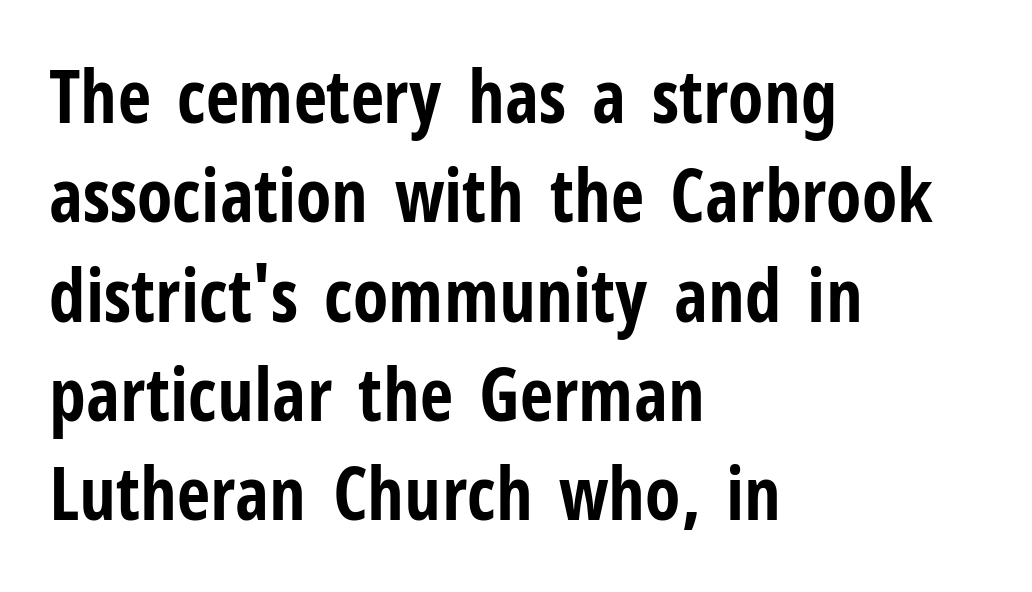
{"serif": "no", "italic": "no", "bold": "yes", "weight": "bold", "width": "condensed", "stroke_contrast": "low", "x_height": "medium", "monospaced": "no", "underline": "no", "align": "left", "line_spacing": "normal", "line_spacing_ratio": 1.36, "letter_spacing": "normal", "letter_spacing_em": 0.0, "glyph_px": 73}
